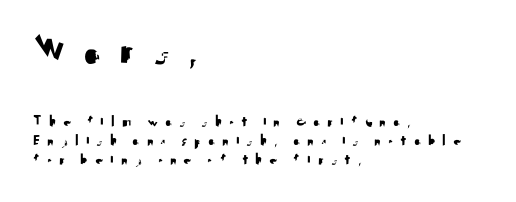
The image shows 41 px sans-serif type, upright; set left-aligned, line spacing 1.18x, unusually wide letter spacing (+0.43 em), not underlined; the first (top) block is 2.56x larger; medium stroke contrast and a small x-height.
